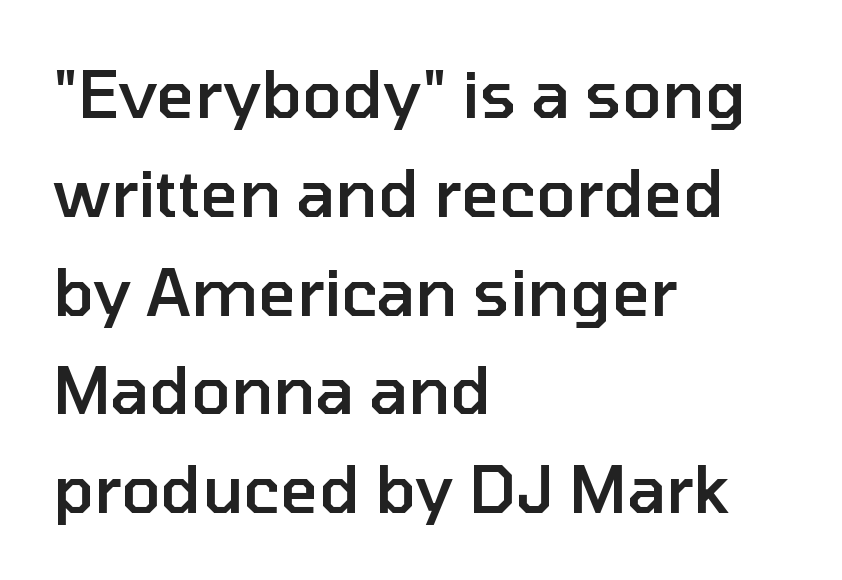
The paragraph shown leans on its left margin. Decoration check: the copy has no underline. Characters follow at the spacing the type designer built in. Think of a printed novel: that variable character pitch is what you see here.
